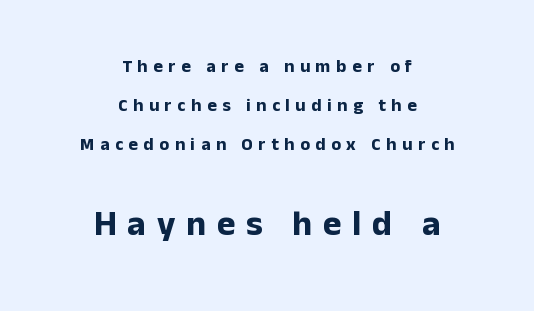
{"serif": "no", "italic": "no", "bold": "yes", "weight": "bold", "width": "normal", "stroke_contrast": "low", "x_height": "medium", "monospaced": "no", "underline": "no", "align": "center", "line_spacing": "loose", "line_spacing_ratio": 2.18, "letter_spacing": "wide", "letter_spacing_em": 0.31, "larger_block": "second", "size_ratio": 1.94, "glyph_px": 35}
